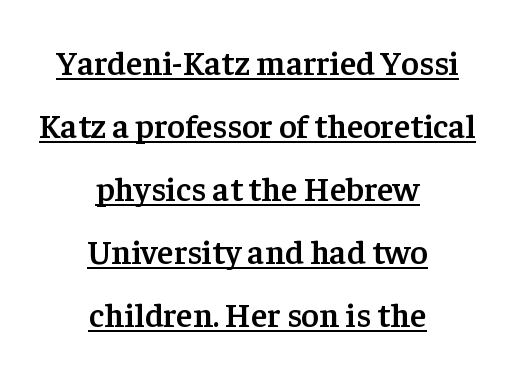
The rendering positions every line midway between the sides. Stroke thickness is moderately raised; the sample reads as semibold. A continuous stroke trails under the words, as in a hyperlink. A typesetter would label this face a serif. The axis of the letterforms is exactly vertical.
